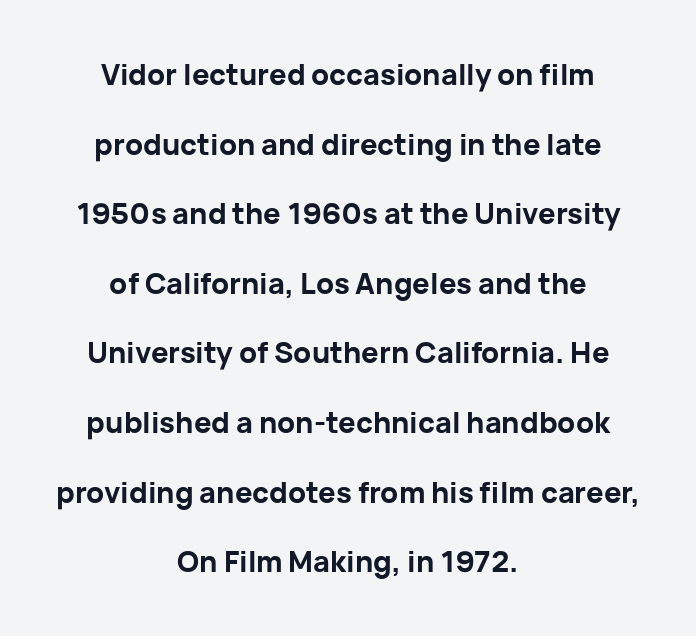
The image shows 29 px bold sans-serif type, upright; set centered, loose line spacing (2.4x), normal letter spacing, not underlined; low stroke contrast and a medium x-height.
